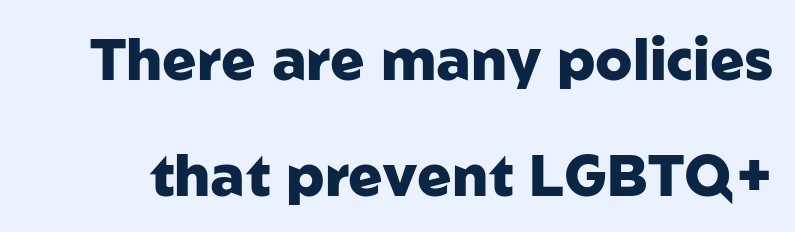
The image shows 57 px heavy sans-serif type, upright; set loose line spacing (2.03x), normal letter spacing, not underlined; low stroke contrast and a medium x-height.
